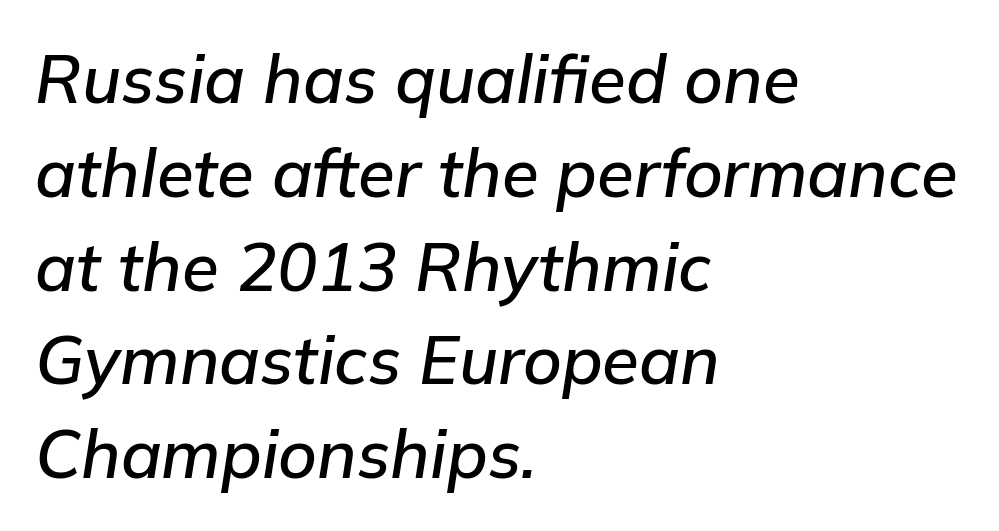
The image shows 67 px text type, italic (leaning right); set left-aligned, normal line spacing (1.4x), normal letter spacing, not underlined; low stroke contrast and a medium x-height.
